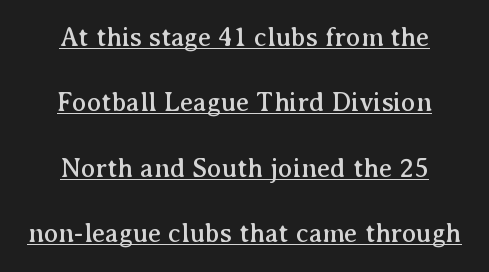
{"italic": "no", "underline": "yes", "align": "center", "line_spacing": "loose", "line_spacing_ratio": 2.42, "letter_spacing": "normal", "letter_spacing_em": 0.0, "glyph_px": 27}
